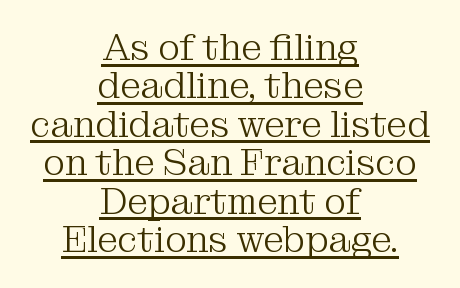
The image shows 37 px light serif type, upright; set centered, tight line spacing (1.04x), normal letter spacing, underlined; medium stroke contrast and a medium x-height.
